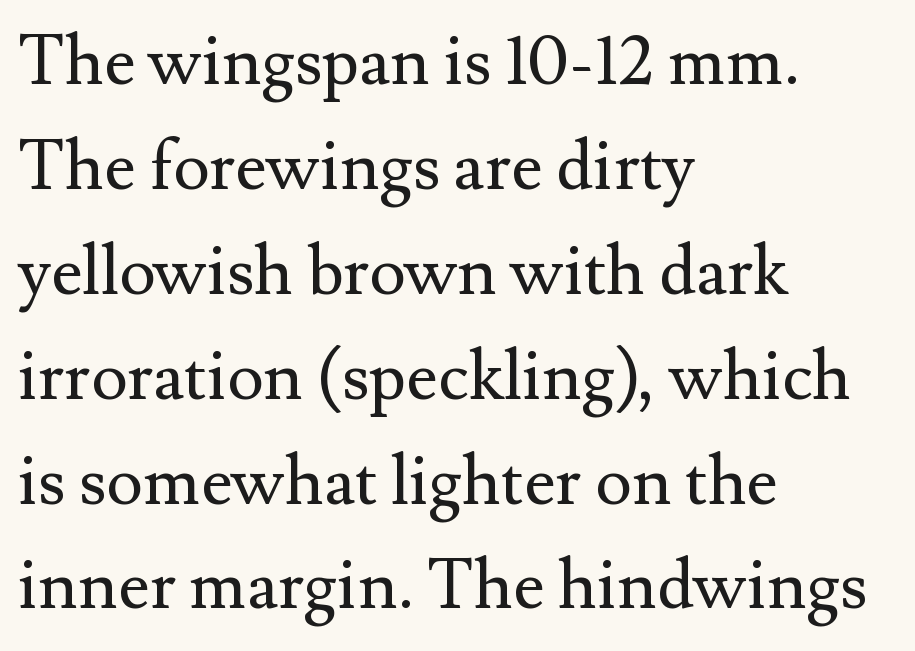
{"serif": "yes", "italic": "no", "bold": "no", "weight": "regular", "width": "normal", "stroke_contrast": "medium", "x_height": "small", "monospaced": "no", "underline": "no", "align": "left", "line_spacing": "normal", "line_spacing_ratio": 1.52, "letter_spacing": "normal", "letter_spacing_em": 0.0, "glyph_px": 69}
